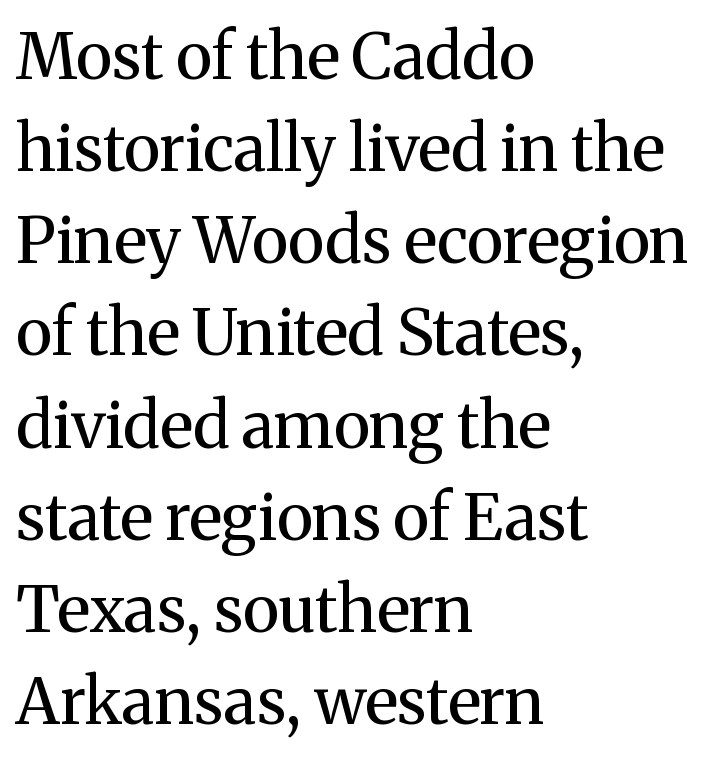
Q: Is the text bold? A: No.
Q: Is the text italic (slanted)? A: No, it is upright.
Q: Is the typeface a serif or a sans-serif typeface? A: Serif.
Q: Is the text underlined? A: No.
Q: How is the paragraph aligned? A: Left-aligned.
Q: Is the spacing between letters normal or unusually wide? A: Normal.
Q: Is the spacing between lines tight, normal or loose? A: Normal.
Q: Width (condensed, normal, or wide)? A: Normal.
Q: Stroke contrast? A: Medium.
Q: x-height? A: Medium.
Q: Monospaced? A: No.
